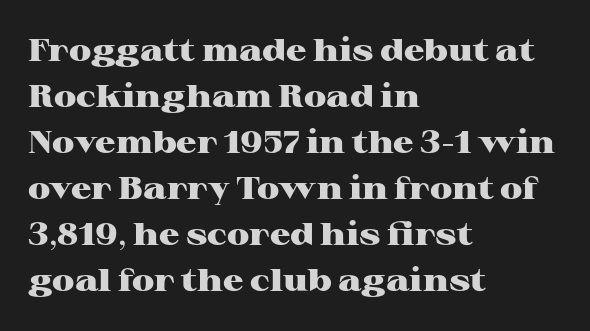
Q: Is the text bold? A: Yes.
Q: Is the text italic (slanted)? A: No, it is upright.
Q: Is the typeface a serif or a sans-serif typeface? A: Serif.
Q: Is the text underlined? A: No.
Q: How is the paragraph aligned? A: Left-aligned.
Q: Is the spacing between letters normal or unusually wide? A: Normal.
Q: Is the spacing between lines tight, normal or loose? A: Normal.
Q: Width (condensed, normal, or wide)? A: Wide.
Q: Stroke contrast? A: High.
Q: x-height? A: Medium.
Q: Monospaced? A: No.
